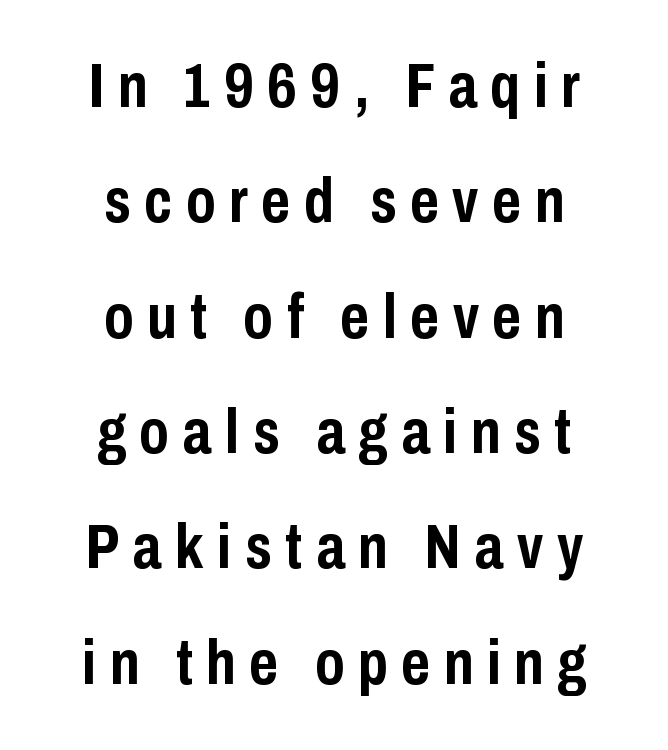
{"serif": "no", "italic": "no", "bold": "yes", "weight": "semibold", "width": "condensed", "stroke_contrast": "low", "x_height": "medium", "monospaced": "no", "underline": "no", "align": "center", "line_spacing_ratio": 1.86, "letter_spacing": "wide", "letter_spacing_em": 0.22, "glyph_px": 62}
